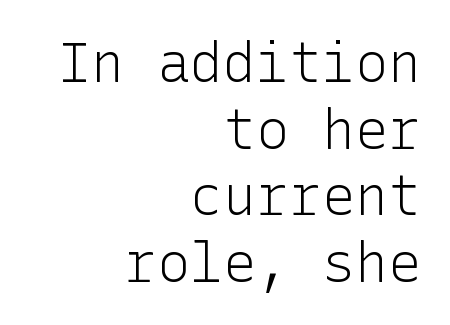
Q: Is the text bold? A: No.
Q: Is the text italic (slanted)? A: No, it is upright.
Q: Is the typeface a serif or a sans-serif typeface? A: Sans-serif.
Q: Is the text underlined? A: No.
Q: How is the paragraph aligned? A: Right-aligned.
Q: Is the spacing between letters normal or unusually wide? A: Normal.
Q: Width (condensed, normal, or wide)? A: Normal.
Q: Stroke contrast? A: Low.
Q: x-height? A: Medium.
